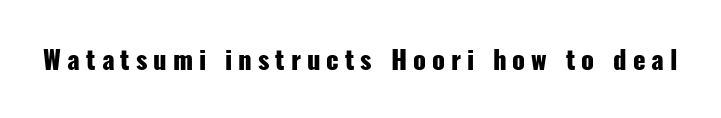
Has an underline been added? It has not. Substantial extra tracking has been applied to these lines. Italic? Not at all — the glyphs are vertical. This is heavy type, rendered in bold.
